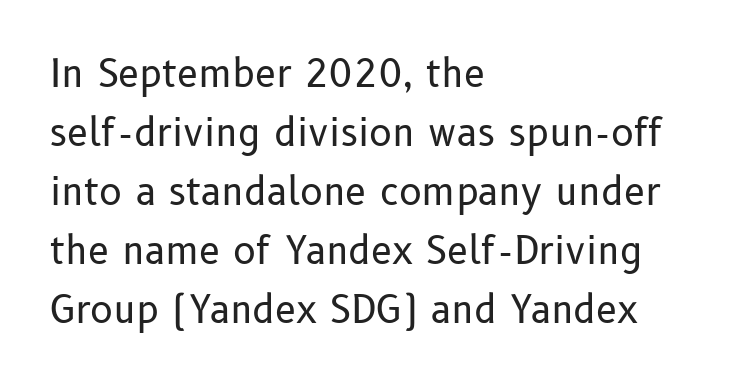
{"serif": "no", "italic": "no", "bold": "no", "weight": "regular", "width": "normal", "stroke_contrast": "low", "x_height": "medium", "monospaced": "no", "underline": "no", "align": "left", "line_spacing": "normal", "line_spacing_ratio": 1.55, "letter_spacing": "normal", "letter_spacing_em": 0.0, "glyph_px": 38}
